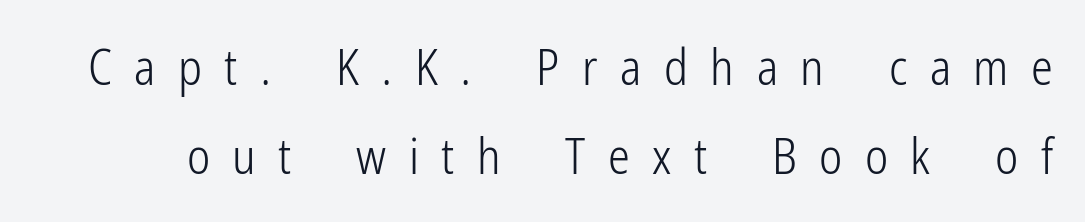
{"serif": "no", "italic": "no", "bold": "no", "weight": "light", "width": "condensed", "stroke_contrast": "low", "x_height": "medium", "monospaced": "no", "underline": "no", "line_spacing_ratio": 1.82, "letter_spacing": "wide", "letter_spacing_em": 0.46, "glyph_px": 49}
